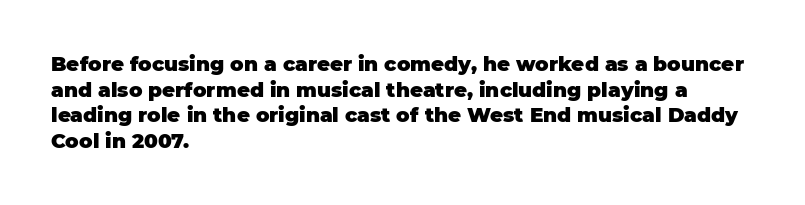
{"italic": "no", "bold": "yes", "underline": "no", "align": "left", "line_spacing": "normal", "line_spacing_ratio": 1.28, "letter_spacing": "normal", "letter_spacing_em": 0.0, "glyph_px": 20}
